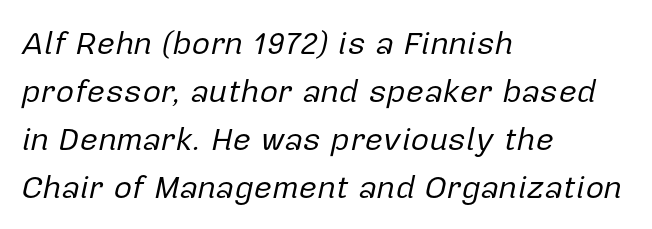
Q: Is the text bold? A: No.
Q: Is the text italic (slanted)? A: Yes, it leans right by about 12 degrees.
Q: Is the text underlined? A: No.
Q: How is the paragraph aligned? A: Left-aligned.
Q: Is the spacing between letters normal or unusually wide? A: Normal.
Q: Is the spacing between lines tight, normal or loose? A: Normal.
Q: Width (condensed, normal, or wide)? A: Normal.
Q: Stroke contrast? A: Low.
Q: x-height? A: Medium.
Q: Monospaced? A: No.
